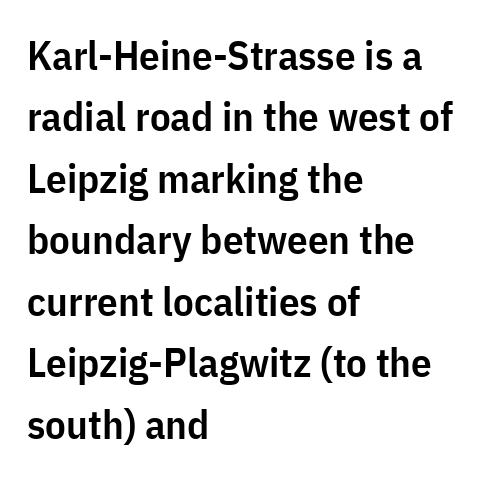
The image shows 41 px semibold, condensed sans-serif type, upright; set left-aligned, normal line spacing (1.5x), normal letter spacing, not underlined; low stroke contrast and a medium x-height.
